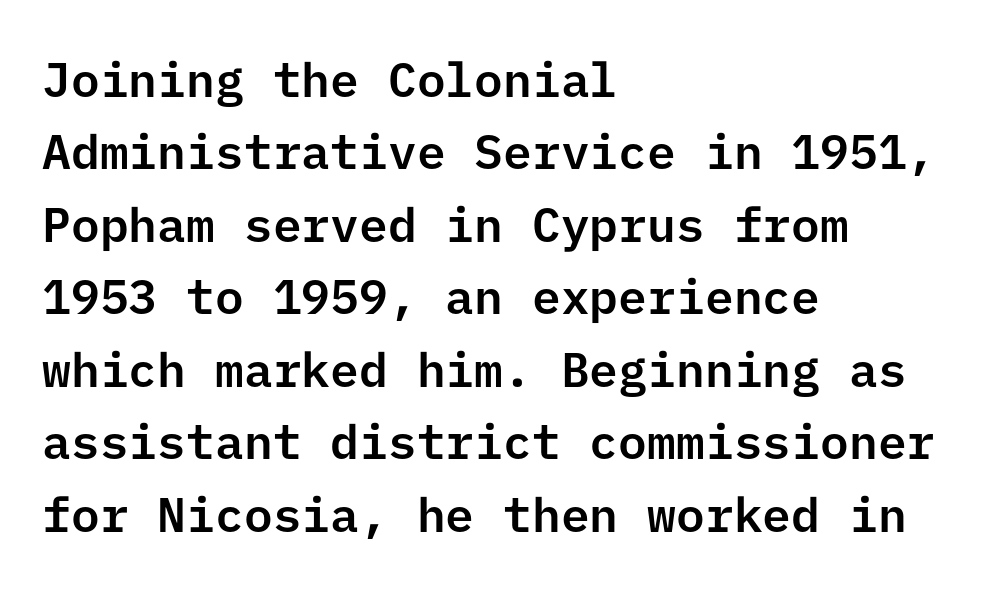
Q: Is the text italic (slanted)? A: No, it is upright.
Q: Is the typeface a serif or a sans-serif typeface? A: Sans-serif.
Q: Is the text underlined? A: No.
Q: How is the paragraph aligned? A: Left-aligned.
Q: Is the spacing between letters normal or unusually wide? A: Normal.
Q: Is the spacing between lines tight, normal or loose? A: Normal.
Q: Width (condensed, normal, or wide)? A: Normal.
Q: Stroke contrast? A: Low.
Q: x-height? A: Medium.
